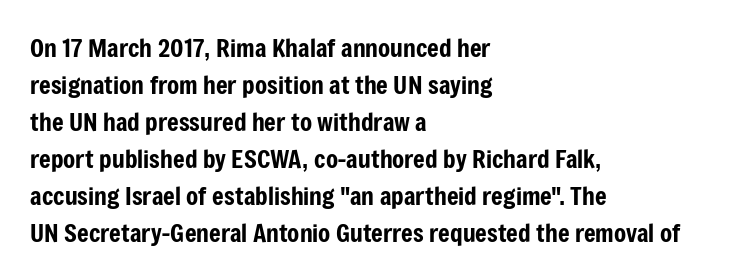
The image shows 25 px text type, upright; set left-aligned, normal line spacing (1.48x), normal letter spacing, not underlined.
